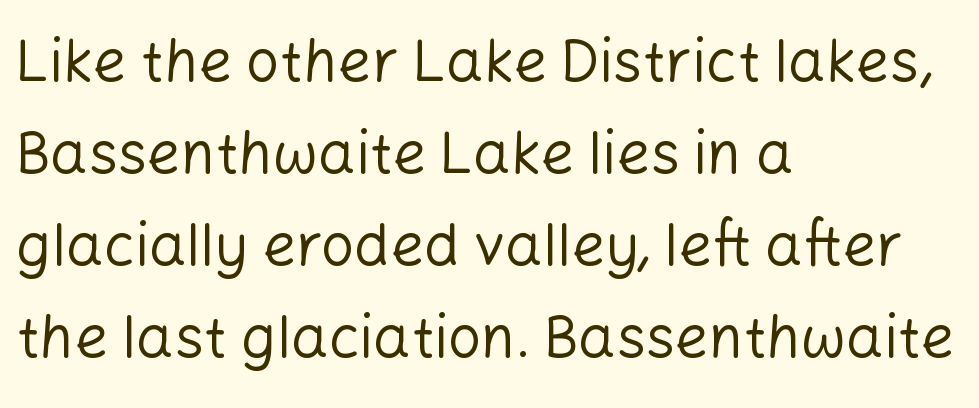
Q: Is the text bold? A: No.
Q: Is the text italic (slanted)? A: No, it is upright.
Q: Is the typeface a serif or a sans-serif typeface? A: Sans-serif.
Q: Is the text underlined? A: No.
Q: How is the paragraph aligned? A: Left-aligned.
Q: Is the spacing between letters normal or unusually wide? A: Normal.
Q: Is the spacing between lines tight, normal or loose? A: Normal.
Q: Width (condensed, normal, or wide)? A: Normal.
Q: Stroke contrast? A: Low.
Q: x-height? A: Medium.
Q: Monospaced? A: No.
